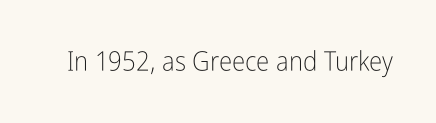
{"italic": "no", "bold": "no", "underline": "no", "letter_spacing": "normal", "letter_spacing_em": 0.0, "glyph_px": 27}
